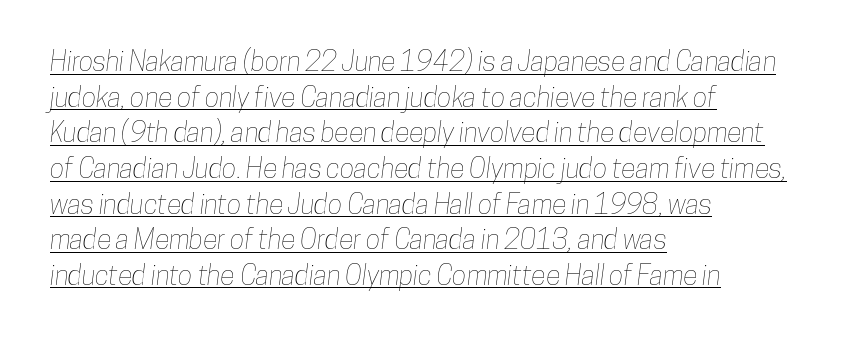
Underline: present. In terms of letterspacing, this is plain default setting. Leading: standard. Is the block centered? No — it sits flush against the left margin.
